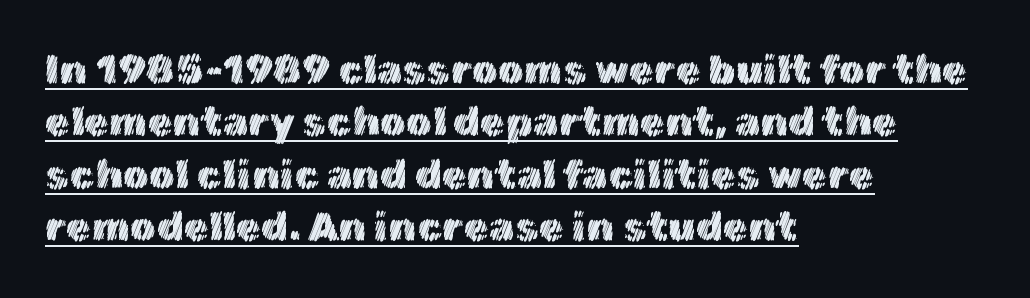
Compared with undecorated copy, this sample adds a rule below the words. Style check: upright. Letter spacing: default. The rendering uses natural spacing where letterforms have individual widths.
